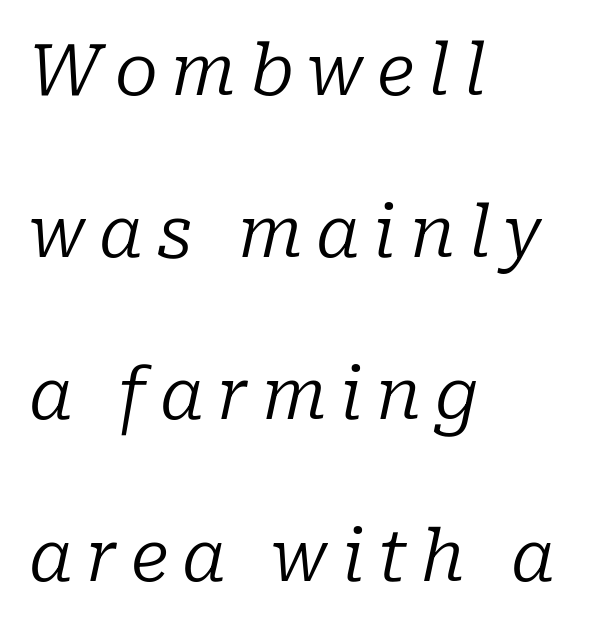
Each letter keeps its own natural width here, so spacing adapts to shape. What kind of face is this? One with serifs. One glance says open: line gaps are wider than usual. The rag falls on the right side of this text block.
